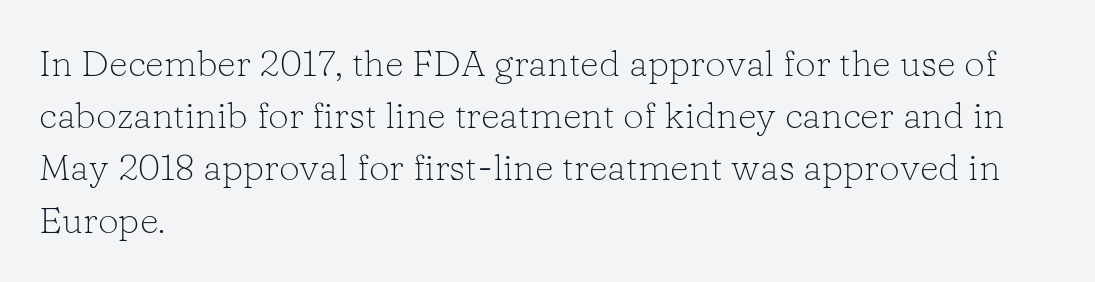
The image shows 37 px light serif type, upright; set left-aligned, normal line spacing (1.41x), normal letter spacing, not underlined; low stroke contrast and a medium x-height.
